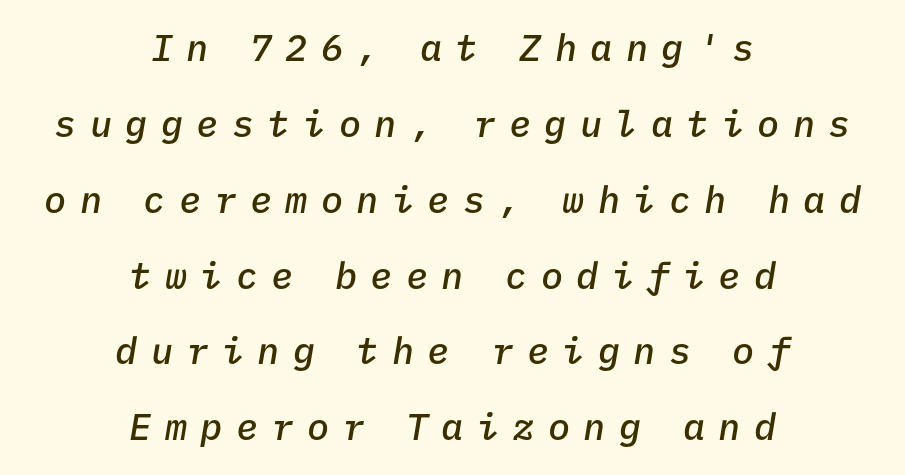
Q: Is the text bold? A: Semi-bold.
Q: Is the text italic (slanted)? A: Yes, it leans right by about 9 degrees.
Q: Is the text underlined? A: No.
Q: How is the paragraph aligned? A: Centered.
Q: Is the spacing between letters normal or unusually wide? A: Unusually wide.
Q: Is the spacing between lines tight, normal or loose? A: Loose.
Q: Width (condensed, normal, or wide)? A: Normal.
Q: Stroke contrast? A: Low.
Q: x-height? A: Medium.
Q: Monospaced? A: Yes.
